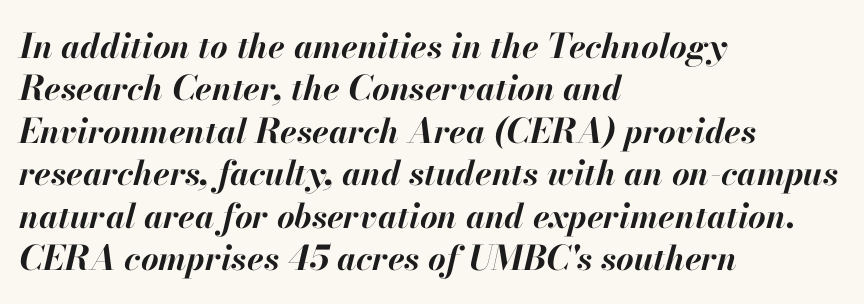
Which margin do the lines hug? The left one — the right edge is uneven. Any mark beneath the type? The region is blank. Tall strokes in this sample are angled rather than plumb. These lines keep a tight, regular rhythm from letter to letter. A full-strength bold gives these letters their thick strokes.
